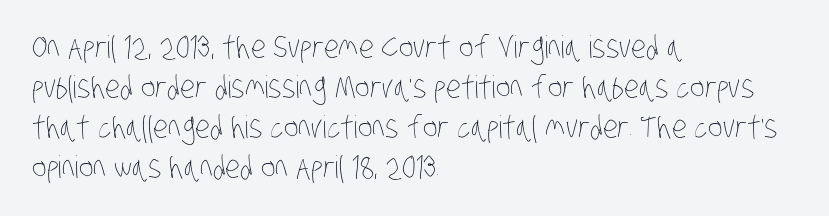
Q: Is the text bold? A: No.
Q: Is the text underlined? A: No.
Q: How is the paragraph aligned? A: Left-aligned.
Q: Is the spacing between letters normal or unusually wide? A: Normal.
Q: Is the spacing between lines tight, normal or loose? A: Normal.
Q: Width (condensed, normal, or wide)? A: Condensed.
Q: Stroke contrast? A: Low.
Q: x-height? A: Large.
Q: Monospaced? A: No.
